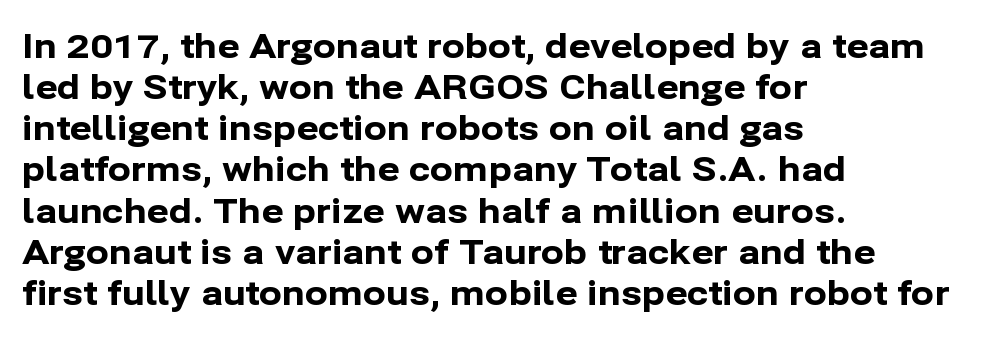
The image shows 34 px bold sans-serif type, upright; set left-aligned, line spacing 1.21x, normal letter spacing, not underlined; low stroke contrast and a medium x-height.
